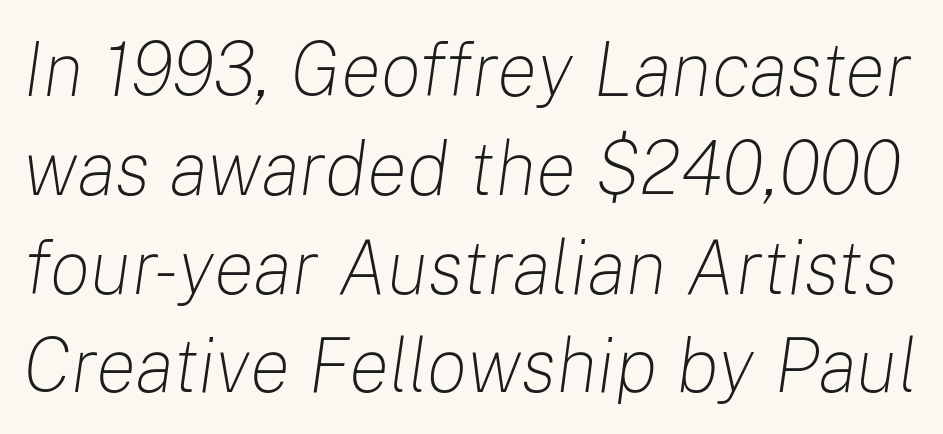
Characters follow at the spacing the type designer built in. The specimen reads as italic at a glance. The face looks like a standard text weight, possibly lighter. You could not count columns in this text — the font is proportionally spaced. Leading: standard.
